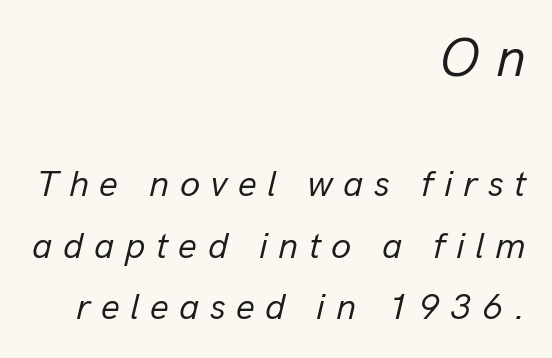
The image shows 55 px regular-weight type, italic (leaning right); set right-aligned, normal line spacing (1.67x), unusually wide letter spacing (+0.28 em), not underlined; the first (top) block is 1.49x larger; low stroke contrast and a medium x-height.
